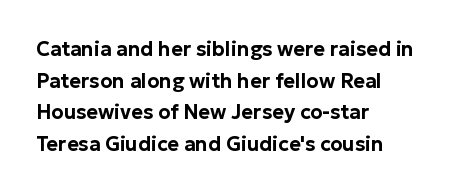
Q: Is the text italic (slanted)? A: No, it is upright.
Q: Is the text underlined? A: No.
Q: How is the paragraph aligned? A: Left-aligned.
Q: Is the spacing between letters normal or unusually wide? A: Normal.
Q: Is the spacing between lines tight, normal or loose? A: Normal.
